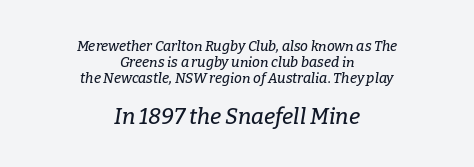
Q: Is the text italic (slanted)? A: Yes, it leans right by about 9 degrees.
Q: Is the text underlined? A: No.
Q: How is the paragraph aligned? A: Centered.
Q: Is the spacing between letters normal or unusually wide? A: Normal.
Q: Is the spacing between lines tight, normal or loose? A: Tight.
Q: Which block of text is set in a larger size, the first (top) or the second (bottom)? A: The second (bottom) one.
